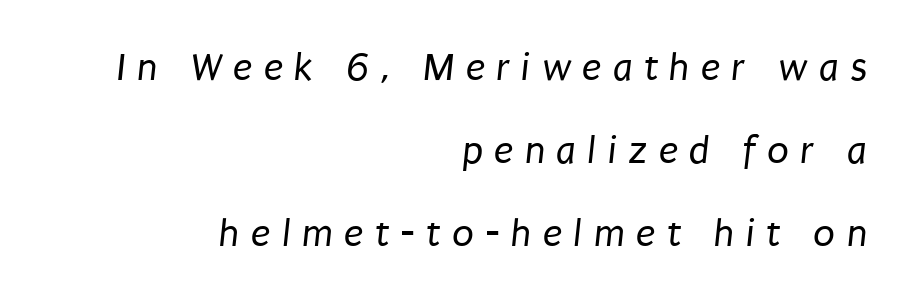
The image shows 40 px regular-weight, condensed sans-serif type; set right-aligned, loose line spacing (2.07x), unusually wide letter spacing (+0.28 em), not underlined; low stroke contrast and a large x-height.
